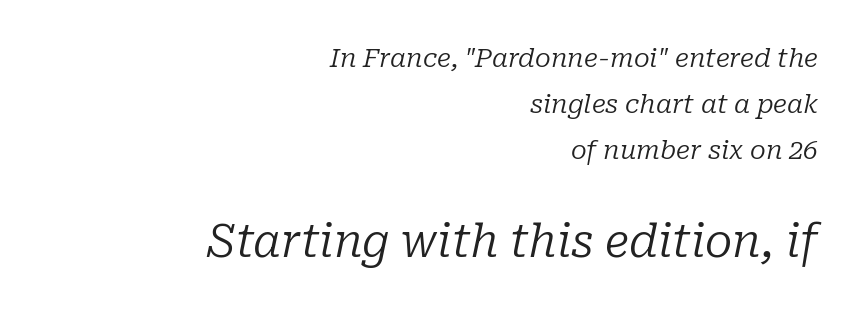
Regarding serifs, this sample has them. Compared with a flush-left layout, this one pins lines to the opposite, right side. This rendering features lettering with no underline. The block sitting lower on the canvas is the one with enlarged characters. You could call the tracking neutral — neither tight nor loose. In terms of posture, this sample is oblique.
